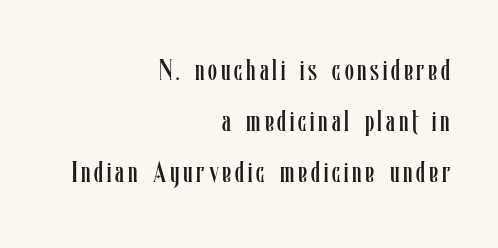
The image shows 29 px regular-weight, condensed type, upright; set right-aligned, line spacing 1.76x, not underlined; low stroke contrast and a medium x-height.
